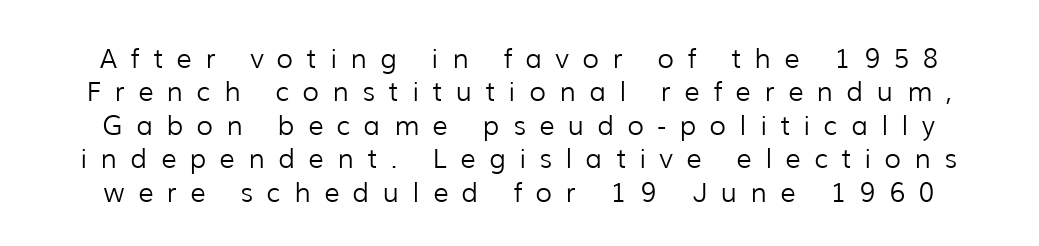
The image shows 27 px text type, upright; set line spacing 1.24x, unusually wide letter spacing (+0.5 em), not underlined.
